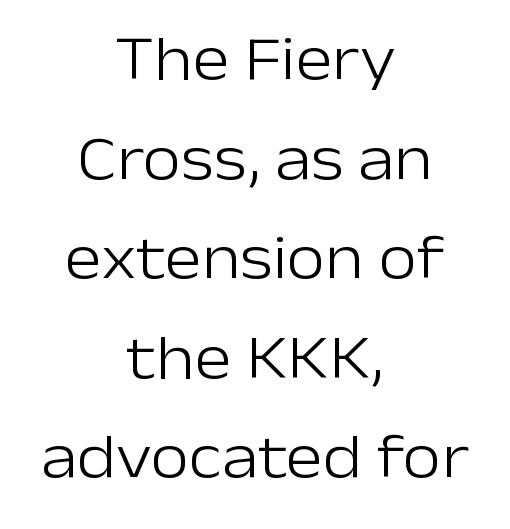
The image shows 63 px light sans-serif type, upright; set centered, normal line spacing (1.58x), normal letter spacing, not underlined; low stroke contrast and a medium x-height.
